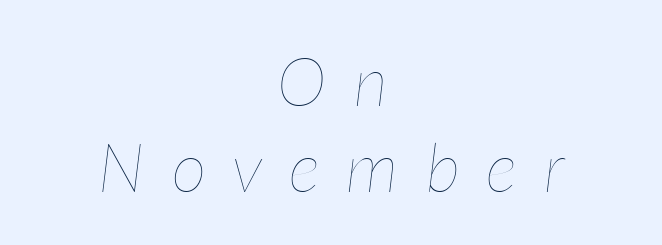
Q: Is the text bold? A: No.
Q: Is the text italic (slanted)? A: Yes, it leans right by about 7 degrees.
Q: Is the text underlined? A: No.
Q: How is the paragraph aligned? A: Centered.
Q: Is the spacing between letters normal or unusually wide? A: Unusually wide.
Q: Is the spacing between lines tight, normal or loose? A: Normal.
Q: Width (condensed, normal, or wide)? A: Condensed.
Q: Stroke contrast? A: Low.
Q: x-height? A: Medium.
Q: Monospaced? A: No.
